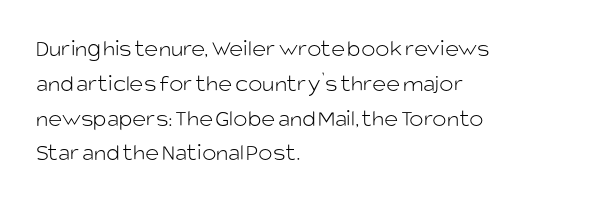
{"italic": "no", "bold": "no", "underline": "no", "align": "left", "line_spacing": "normal", "line_spacing_ratio": 1.45, "letter_spacing": "normal", "letter_spacing_em": 0.0, "glyph_px": 24}
